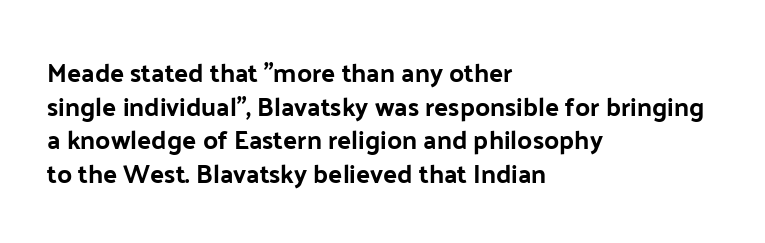
The image shows 26 px text type, upright; set left-aligned, normal line spacing (1.29x), normal letter spacing, not underlined.
